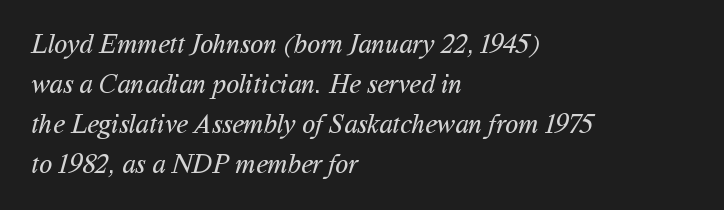
{"bold": "no", "underline": "no", "align": "left", "line_spacing": "normal", "line_spacing_ratio": 1.48, "letter_spacing": "normal", "letter_spacing_em": 0.0, "glyph_px": 27}
